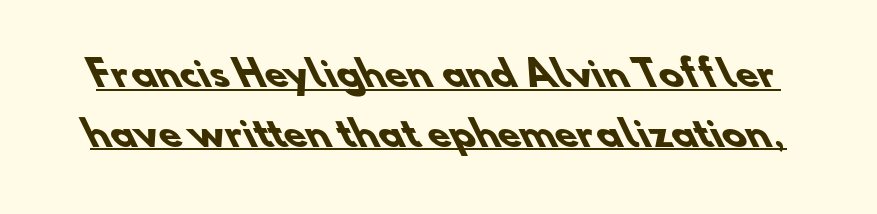
{"serif": "no", "bold": "yes", "weight": "heavy", "width": "normal", "stroke_contrast": "low", "x_height": "small", "monospaced": "no", "underline": "yes", "line_spacing": "normal", "line_spacing_ratio": 1.66, "letter_spacing": "normal", "letter_spacing_em": 0.0, "glyph_px": 36}
